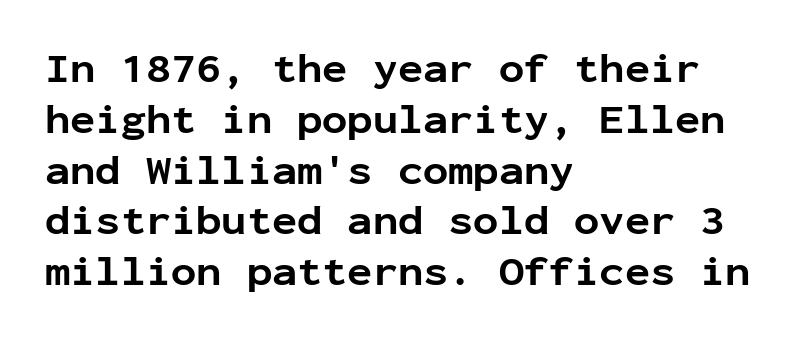
{"serif": "no", "italic": "no", "bold": "yes", "weight": "bold", "width": "normal", "stroke_contrast": "low", "x_height": "medium", "monospaced": "yes", "underline": "no", "align": "left", "line_spacing_ratio": 1.21, "letter_spacing": "normal", "letter_spacing_em": 0.0, "glyph_px": 42}
